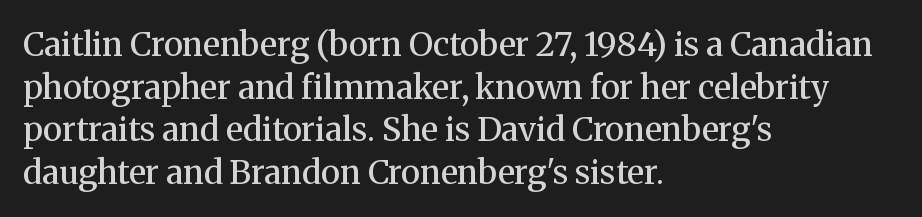
Q: Is the text bold? A: Semi-bold.
Q: Is the text italic (slanted)? A: No, it is upright.
Q: Is the typeface a serif or a sans-serif typeface? A: Serif.
Q: Is the text underlined? A: No.
Q: How is the paragraph aligned? A: Left-aligned.
Q: Is the spacing between letters normal or unusually wide? A: Normal.
Q: Is the spacing between lines tight, normal or loose? A: Normal.
Q: Width (condensed, normal, or wide)? A: Normal.
Q: Stroke contrast? A: Medium.
Q: x-height? A: Medium.
Q: Monospaced? A: No.
